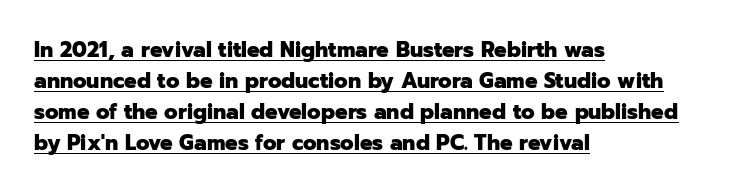
The image shows 21 px bold type, upright; set left-aligned, normal line spacing (1.48x), normal letter spacing, underlined.
